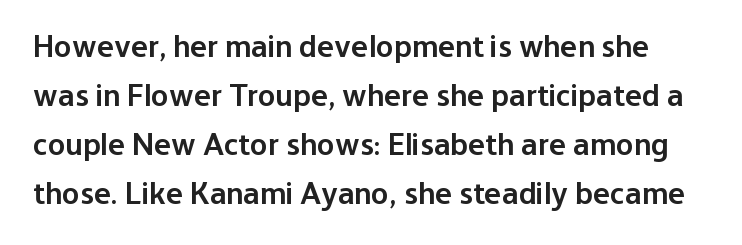
Q: Is the text bold? A: Semi-bold.
Q: Is the text italic (slanted)? A: No, it is upright.
Q: Is the typeface a serif or a sans-serif typeface? A: Sans-serif.
Q: Is the text underlined? A: No.
Q: Is the spacing between letters normal or unusually wide? A: Normal.
Q: Is the spacing between lines tight, normal or loose? A: Normal.
Q: Width (condensed, normal, or wide)? A: Normal.
Q: Stroke contrast? A: Low.
Q: x-height? A: Medium.
Q: Monospaced? A: No.
